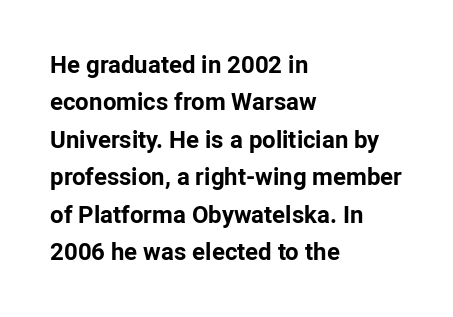
{"italic": "no", "bold": "yes", "underline": "no", "align": "left", "line_spacing": "normal", "line_spacing_ratio": 1.56, "letter_spacing": "normal", "letter_spacing_em": 0.0, "glyph_px": 24}
